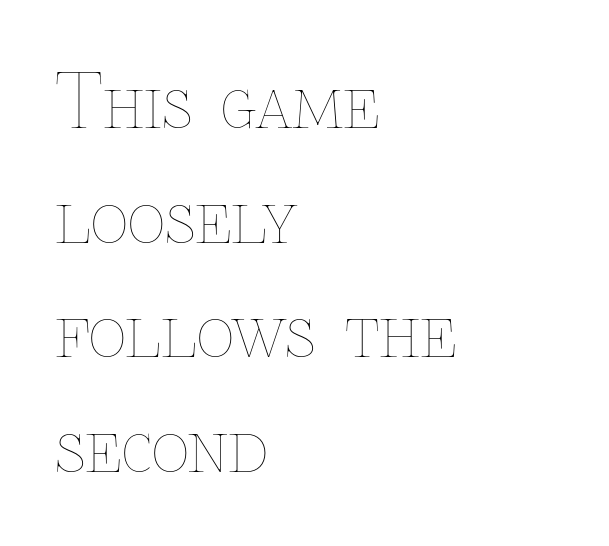
The image shows 73 px thin type, upright; set left-aligned, normal line spacing (1.57x), normal letter spacing, not underlined; low stroke contrast and a medium x-height.
